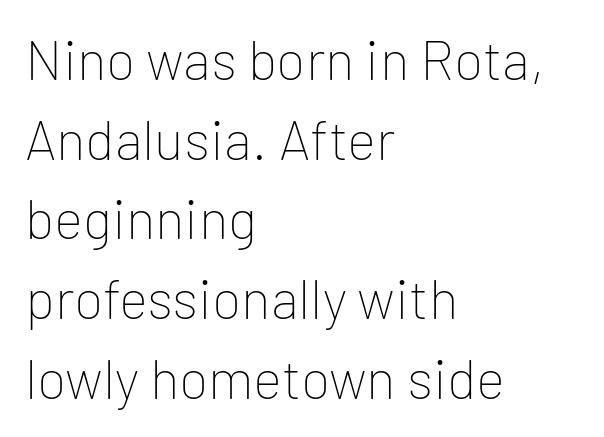
Each stroke keeps to a modest, everyday thickness or less. Style check: upright. Quick note: interline space is typical. A clean baseline with only descenders dipping below it. Tracking here is standard; glyphs follow each other at the usual distance. Alignment: flush left.
